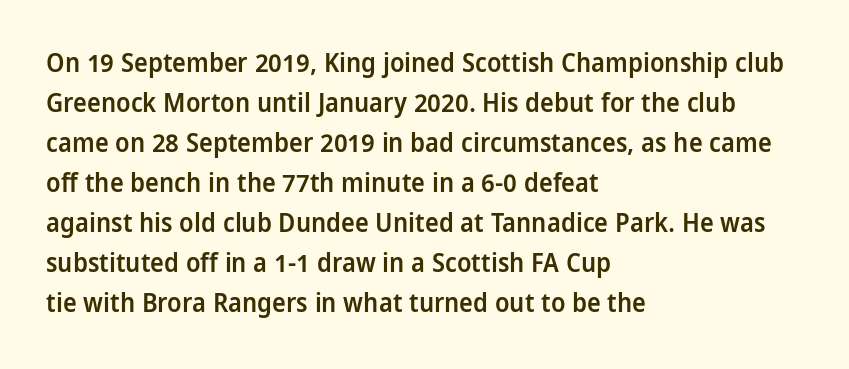
{"italic": "no", "bold": "semi", "underline": "no", "align": "left", "line_spacing": "normal", "line_spacing_ratio": 1.54, "letter_spacing": "normal", "letter_spacing_em": 0.0, "glyph_px": 26}
